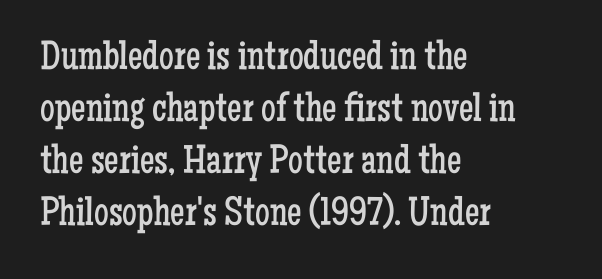
The image shows 41 px regular-weight, condensed serif type, upright; set left-aligned, normal line spacing (1.27x), normal letter spacing, not underlined; low stroke contrast and a medium x-height.
